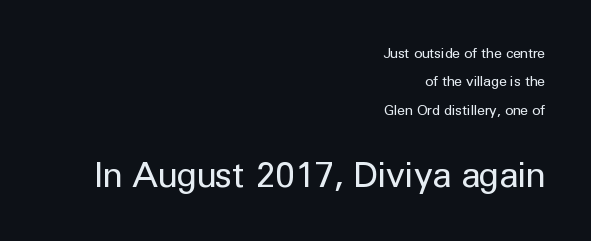
The following chunk of copy outweighs the initial chunk in type size. The face used here is proportionally spaced, like ordinary book or web type. Characters remain perfectly vertical along every line. No extra ink here — the face is not bold. Tracking here is standard; glyphs follow each other at the usual distance.
